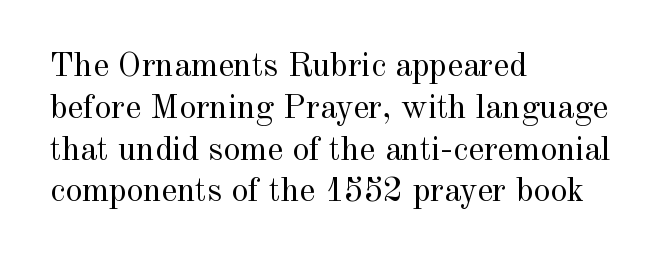
Q: Is the text bold? A: No.
Q: Is the text italic (slanted)? A: No, it is upright.
Q: Is the typeface a serif or a sans-serif typeface? A: Serif.
Q: Is the text underlined? A: No.
Q: How is the paragraph aligned? A: Left-aligned.
Q: Is the spacing between letters normal or unusually wide? A: Normal.
Q: Width (condensed, normal, or wide)? A: Normal.
Q: x-height? A: Small.
Q: Monospaced? A: No.
